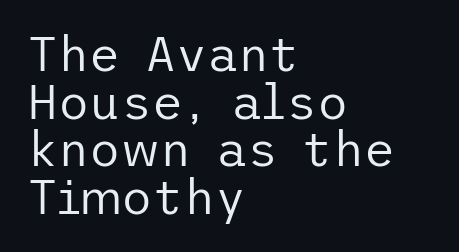
The image shows 48 px regular-weight sans-serif type, upright; set left-aligned, tight line spacing (0.99x), normal letter spacing, not underlined; low stroke contrast and a medium x-height.
